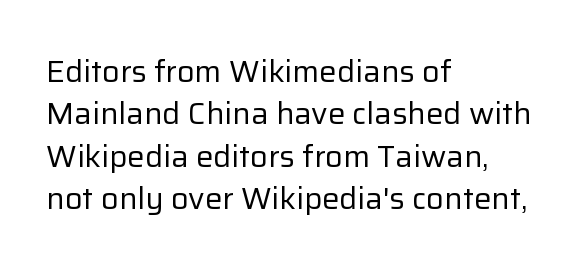
{"serif": "no", "italic": "no", "bold": "no", "weight": "regular", "width": "normal", "stroke_contrast": "low", "x_height": "medium", "monospaced": "no", "underline": "no", "align": "left", "line_spacing": "normal", "line_spacing_ratio": 1.37, "letter_spacing": "normal", "letter_spacing_em": 0.0, "glyph_px": 31}
